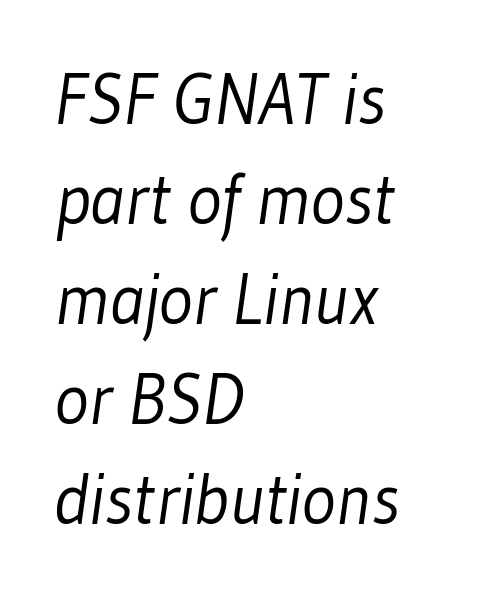
The image shows 72 px light, condensed sans-serif type; set left-aligned, normal line spacing (1.39x), normal letter spacing, not underlined; low stroke contrast and a medium x-height.
